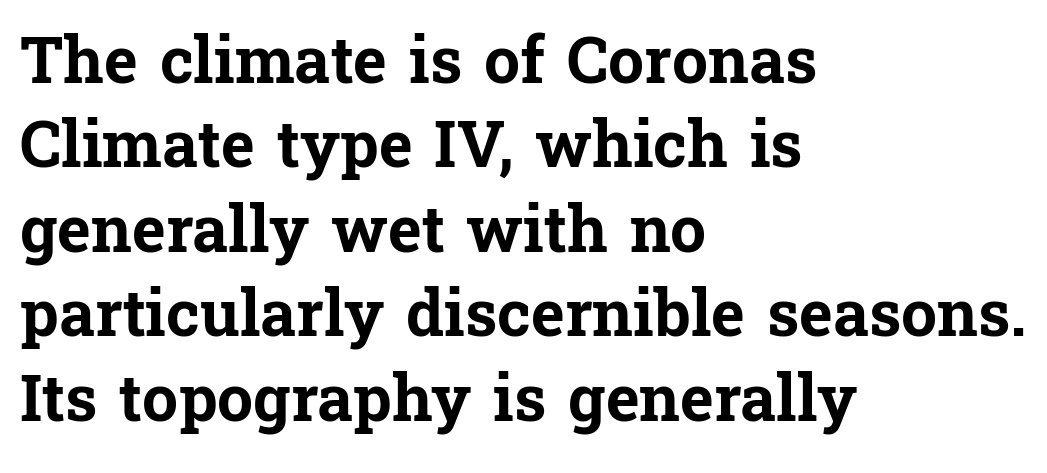
{"serif": "yes", "italic": "no", "bold": "yes", "weight": "bold", "width": "normal", "stroke_contrast": "low", "x_height": "medium", "monospaced": "no", "underline": "no", "align": "left", "line_spacing": "normal", "line_spacing_ratio": 1.32, "letter_spacing": "normal", "letter_spacing_em": 0.0, "glyph_px": 64}
